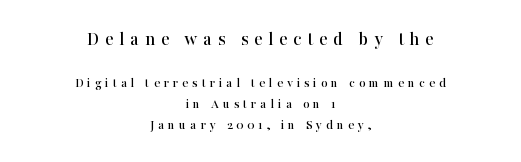
Only glyphs here, with clear space below each row. The earlier block is typeset at a bigger size than the later block. Posture: vertical. Centered paragraph, ragged on both sides. Students, observe: this is what conventionally led text looks like. This rendering widens character spacing well past its baseline value.
